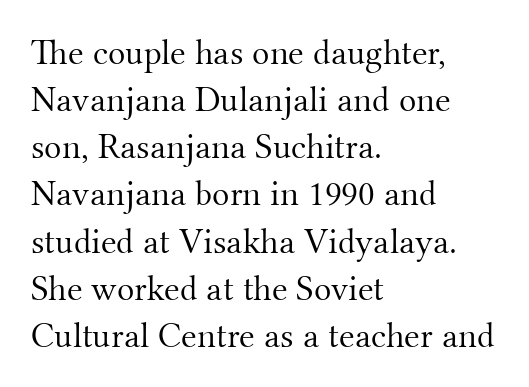
Q: Is the text bold? A: No.
Q: Is the text italic (slanted)? A: No, it is upright.
Q: Is the typeface a serif or a sans-serif typeface? A: Serif.
Q: Is the text underlined? A: No.
Q: How is the paragraph aligned? A: Left-aligned.
Q: Is the spacing between letters normal or unusually wide? A: Normal.
Q: Is the spacing between lines tight, normal or loose? A: Normal.
Q: Width (condensed, normal, or wide)? A: Normal.
Q: Stroke contrast? A: Medium.
Q: x-height? A: Small.
Q: Monospaced? A: No.
